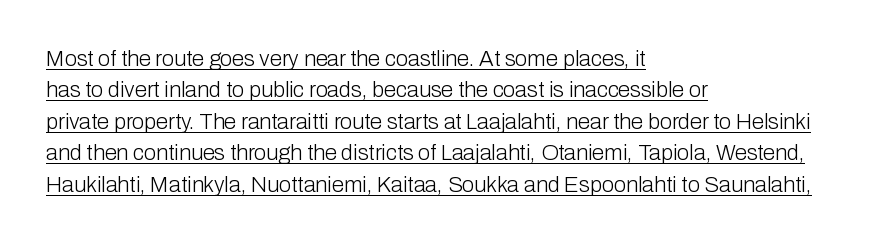
Q: Is the text bold? A: No.
Q: Is the text italic (slanted)? A: No, it is upright.
Q: Is the text underlined? A: Yes.
Q: How is the paragraph aligned? A: Left-aligned.
Q: Is the spacing between letters normal or unusually wide? A: Normal.
Q: Is the spacing between lines tight, normal or loose? A: Normal.
